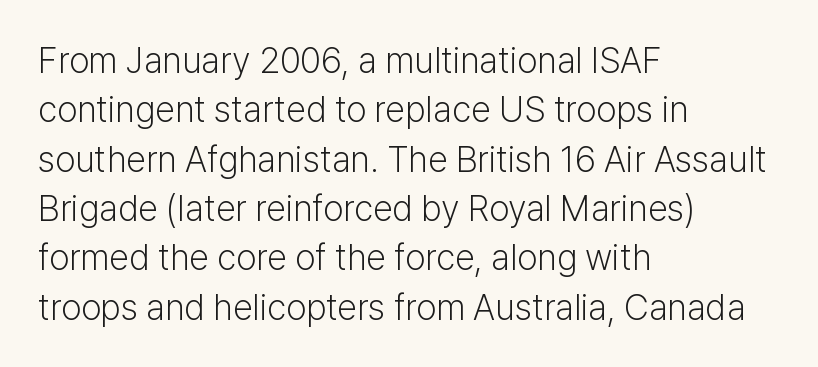
The type sits square on the baseline with zero lean. The glyphs are unaccompanied by any horizontal stroke below them. Summary of weight: not heavy and not bold. Look at the bottom of the vertical strokes: they stop flat, with no serifs. Tracking here is standard; glyphs follow each other at the usual distance.
